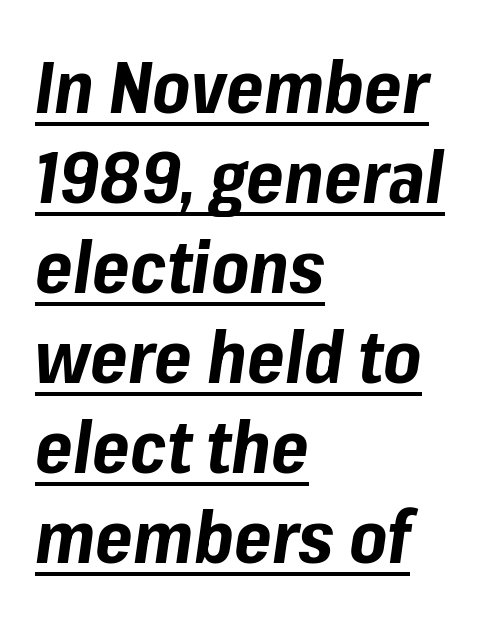
The face used here is rendered with its standard letterfit. Whoever set this chose a conventional vertical rhythm. You'd pick this weight for a headline — it's a proper bold. This sample is left-justified, so line endings fall wherever the words run out.
